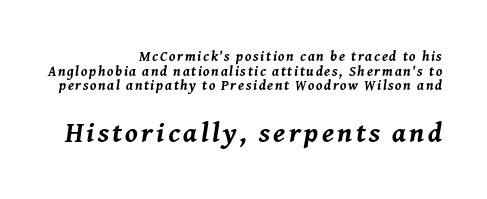
{"italic": "yes", "lean": "right", "slant_degrees": 8, "bold": "yes", "weight": "bold", "width": "normal", "stroke_contrast": "medium", "x_height": "medium", "monospaced": "no", "underline": "no", "align": "right", "line_spacing": "tight", "line_spacing_ratio": 1.05, "larger_block": "second", "size_ratio": 2.0, "glyph_px": 28}
